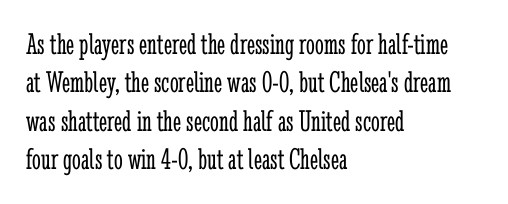
This rendering features lettering with no underline. The typesetter chose a ragged-right arrangement here. Tracking value appears to be zero — textbook default spacing. The face used here is proportionally spaced, like ordinary book or web type.
